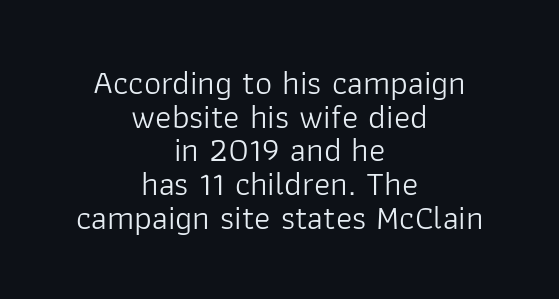
{"serif": "no", "italic": "no", "bold": "no", "weight": "light", "width": "normal", "stroke_contrast": "low", "x_height": "medium", "monospaced": "no", "underline": "no", "align": "center", "line_spacing": "tight", "line_spacing_ratio": 0.99, "letter_spacing": "normal", "letter_spacing_em": 0.0, "glyph_px": 34}
